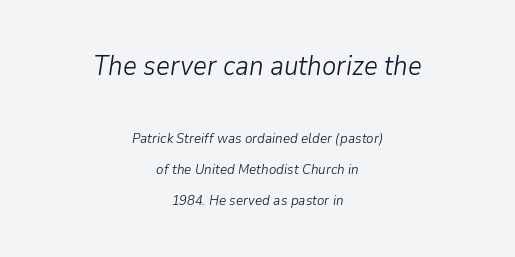
The face used here is rendered with its standard letterfit. The gap between lines stays unmarked. This is oblique type, the kind used for emphasis or titles. These glyphs show unthickened strokes, regular width or finer.
